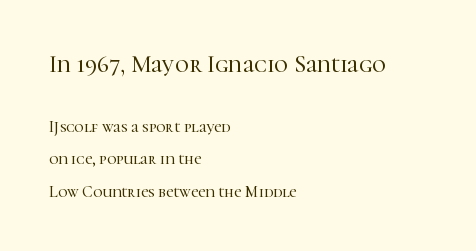
The image shows 24 px text type, upright; set left-aligned, loose line spacing (2.03x), normal letter spacing, not underlined; the first (top) block is 1.5x larger.
